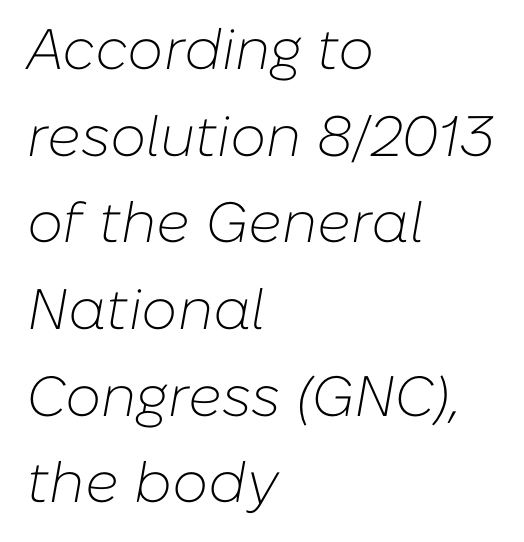
Q: Is the text bold? A: No.
Q: Is the text italic (slanted)? A: Yes, it leans right by about 10 degrees.
Q: Is the text underlined? A: No.
Q: How is the paragraph aligned? A: Left-aligned.
Q: Is the spacing between letters normal or unusually wide? A: Normal.
Q: Is the spacing between lines tight, normal or loose? A: Normal.
Q: Width (condensed, normal, or wide)? A: Normal.
Q: Stroke contrast? A: Low.
Q: x-height? A: Medium.
Q: Monospaced? A: No.
